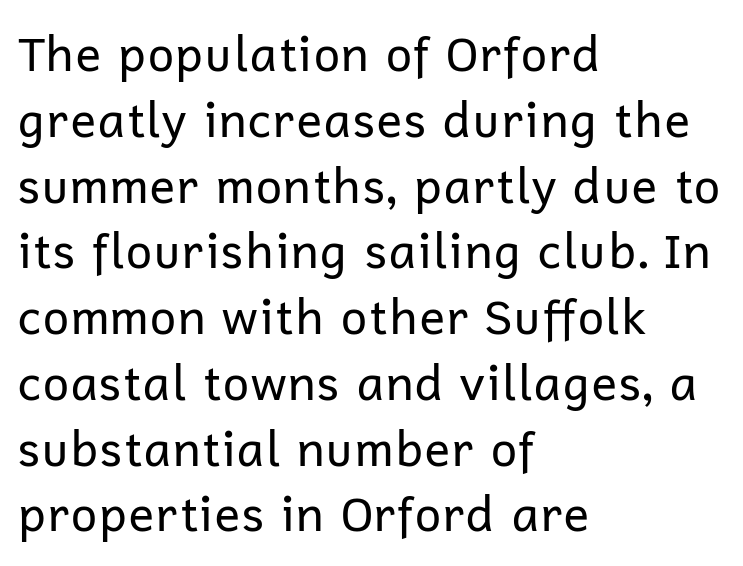
Q: Is the text bold? A: No.
Q: Is the text italic (slanted)? A: No, it is upright.
Q: Is the typeface a serif or a sans-serif typeface? A: Sans-serif.
Q: Is the text underlined? A: No.
Q: How is the paragraph aligned? A: Left-aligned.
Q: Is the spacing between letters normal or unusually wide? A: Normal.
Q: Is the spacing between lines tight, normal or loose? A: Normal.
Q: Width (condensed, normal, or wide)? A: Normal.
Q: Stroke contrast? A: Low.
Q: x-height? A: Medium.
Q: Monospaced? A: No.
